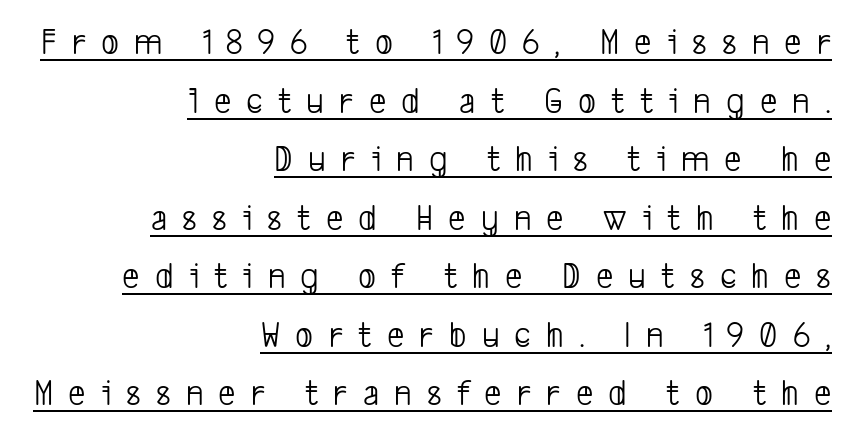
Q: Is the text bold? A: No.
Q: Is the typeface a serif or a sans-serif typeface? A: Sans-serif.
Q: Is the text underlined? A: Yes.
Q: How is the paragraph aligned? A: Right-aligned.
Q: Is the spacing between letters normal or unusually wide? A: Unusually wide.
Q: Is the spacing between lines tight, normal or loose? A: Normal.
Q: Width (condensed, normal, or wide)? A: Condensed.
Q: Stroke contrast? A: Low.
Q: x-height? A: Medium.
Q: Monospaced? A: No.
